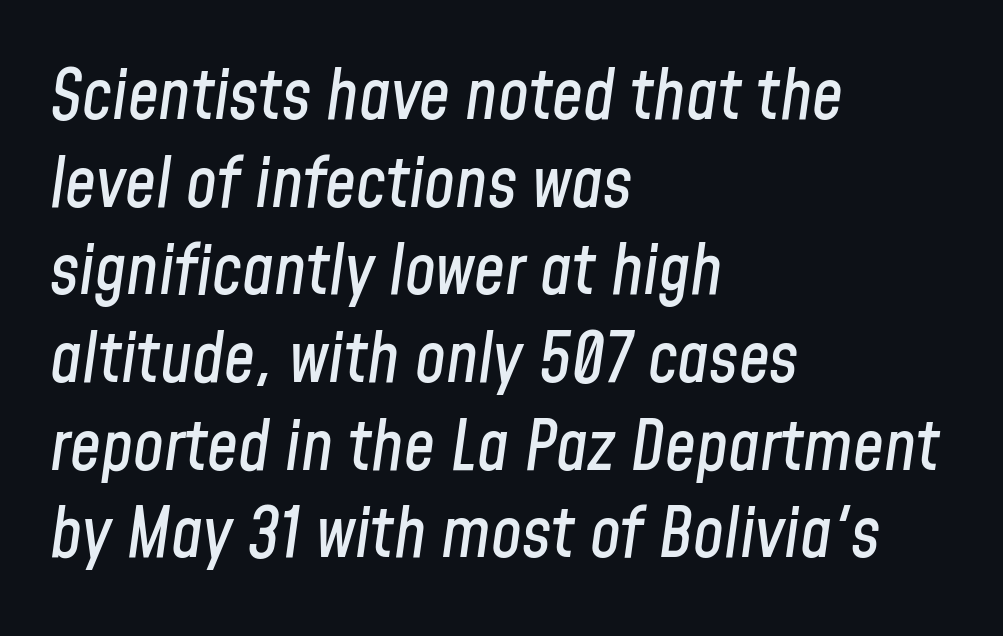
{"italic": "yes", "lean": "right", "slant_degrees": 8, "width": "condensed", "stroke_contrast": "low", "x_height": "medium", "monospaced": "no", "underline": "no", "align": "left", "line_spacing": "normal", "line_spacing_ratio": 1.27, "letter_spacing": "normal", "letter_spacing_em": 0.0, "glyph_px": 69}
